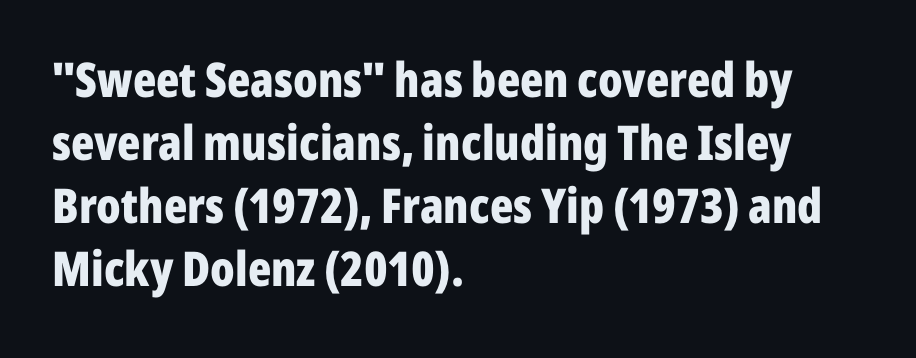
Thick stems and heavy bowls — unmistakably bold. This sample uses an upright cut, with every glyph sitting square on the baseline. The face used here is proportionally spaced, like ordinary book or web type. Tracking here is standard; glyphs follow each other at the usual distance. Each new line begins a customary step beneath the previous one.
